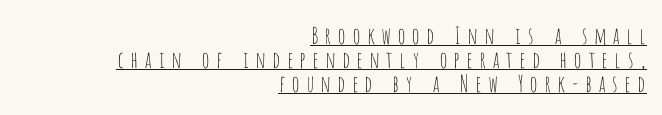
{"italic": "no", "bold": "no", "underline": "yes", "align": "right", "line_spacing": "tight", "line_spacing_ratio": 1.04, "letter_spacing": "wide", "letter_spacing_em": 0.24, "glyph_px": 23}
